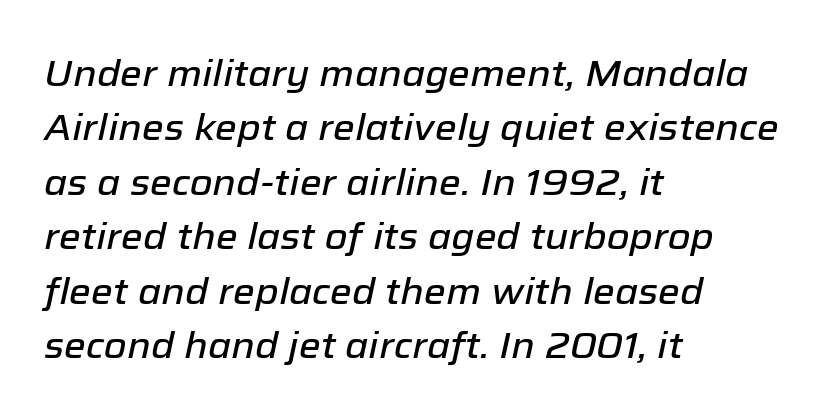
Q: Is the text italic (slanted)? A: Yes, it leans right by about 12 degrees.
Q: Is the text underlined? A: No.
Q: How is the paragraph aligned? A: Left-aligned.
Q: Is the spacing between letters normal or unusually wide? A: Normal.
Q: Is the spacing between lines tight, normal or loose? A: Normal.
Q: Width (condensed, normal, or wide)? A: Normal.
Q: Stroke contrast? A: Low.
Q: x-height? A: Medium.
Q: Monospaced? A: No.
